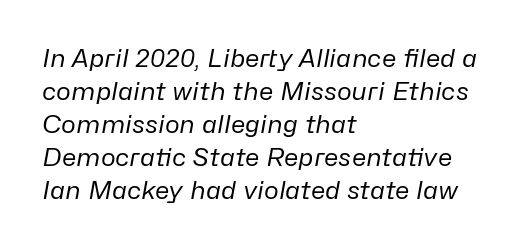
Q: Is the text bold? A: No.
Q: Is the text italic (slanted)? A: Yes, it leans right by about 10 degrees.
Q: Is the text underlined? A: No.
Q: How is the paragraph aligned? A: Left-aligned.
Q: Is the spacing between letters normal or unusually wide? A: Normal.
Q: Is the spacing between lines tight, normal or loose? A: Normal.
